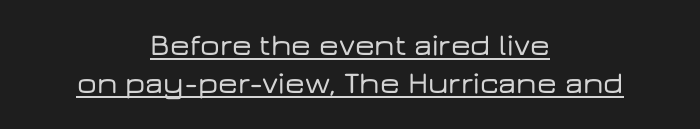
Alignment: centered. The specimen includes a rule beneath the text block's lines. In terms of letterform style, serifs are entirely absent. Here the designer chose a conventional face with non-uniform glyph widths. Does extra space separate the letters? No, they use regular spacing.
